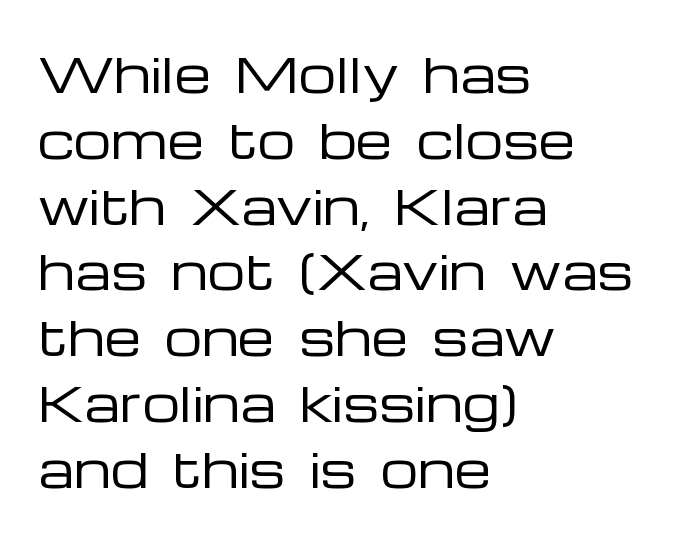
This is not heavy type; no bold has been used. Varying glyph widths throughout — classic text-font behaviour. Descenders hang freely into open space. This sample uses plain, unmodified letter spacing.
